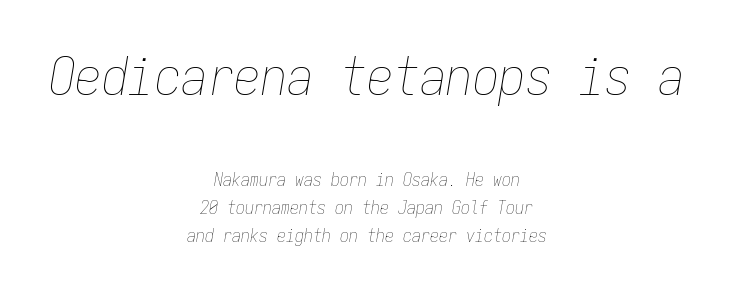
{"italic": "yes", "lean": "right", "slant_degrees": 9, "bold": "no", "weight": "thin", "width": "condensed", "stroke_contrast": "low", "x_height": "medium", "monospaced": "yes", "underline": "no", "align": "center", "line_spacing": "normal", "line_spacing_ratio": 1.56, "letter_spacing": "normal", "letter_spacing_em": 0.0, "larger_block": "first", "size_ratio": 2.94, "glyph_px": 53}
